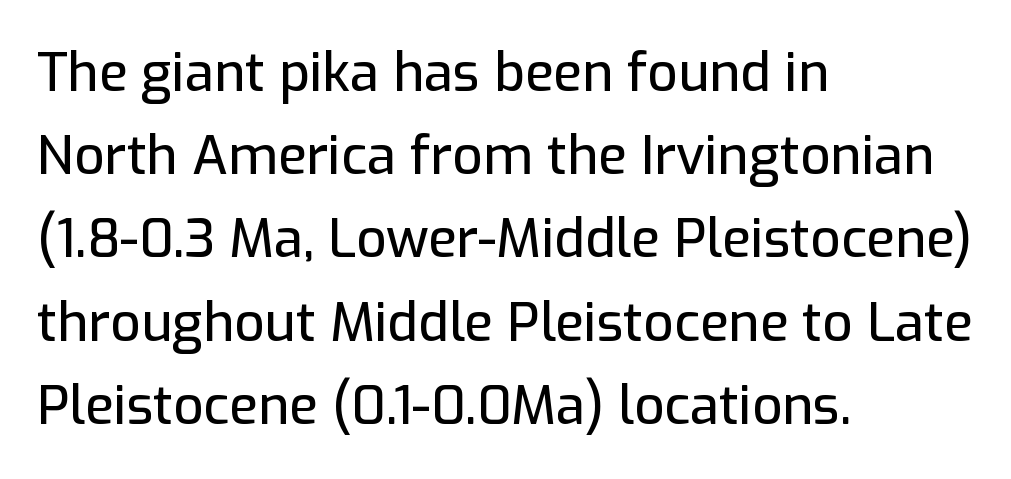
{"serif": "no", "italic": "no", "width": "normal", "stroke_contrast": "low", "x_height": "medium", "monospaced": "no", "underline": "no", "align": "left", "line_spacing": "normal", "line_spacing_ratio": 1.57, "letter_spacing": "normal", "letter_spacing_em": 0.0, "glyph_px": 53}
